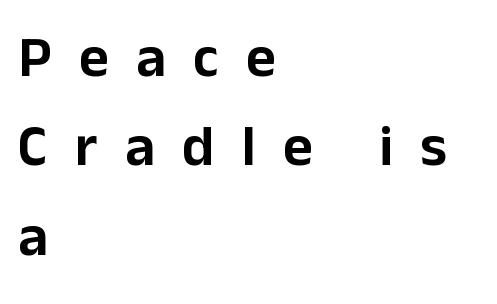
The image shows 58 px sans-serif type, upright; set left-aligned, normal line spacing (1.54x), unusually wide letter spacing (+0.47 em), not underlined; low stroke contrast and a medium x-height.
